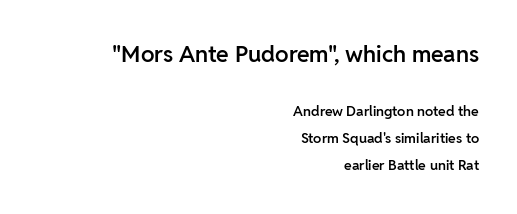
The image shows 23 px text type, upright; set right-aligned, loose line spacing (1.94x), normal letter spacing, not underlined; the first (top) block is 1.64x larger.
